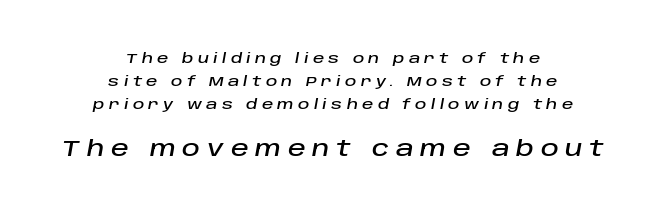
Compared with typical body copy, the letter spacing here is much looser. Rendered with sloped, italic letterforms. Any mark beneath the type? The region is blank. The block sitting lower on the canvas is the one with enlarged characters. Normally led — the rows are evenly, conventionally spaced. Typeset on center — no edge is straight.
